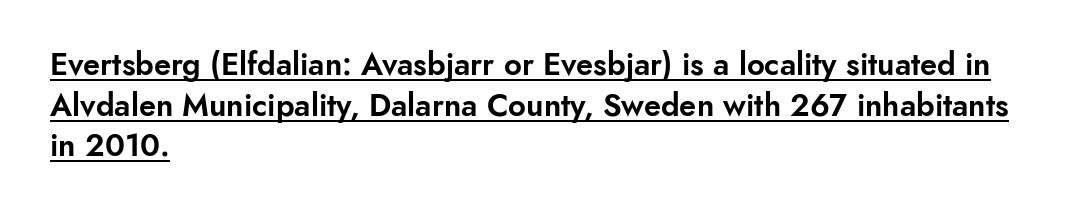
Q: Is the text italic (slanted)? A: No, it is upright.
Q: Is the typeface a serif or a sans-serif typeface? A: Sans-serif.
Q: Is the text underlined? A: Yes.
Q: How is the paragraph aligned? A: Left-aligned.
Q: Is the spacing between letters normal or unusually wide? A: Normal.
Q: Is the spacing between lines tight, normal or loose? A: Normal.
Q: Width (condensed, normal, or wide)? A: Normal.
Q: Stroke contrast? A: Low.
Q: x-height? A: Small.
Q: Monospaced? A: No.
